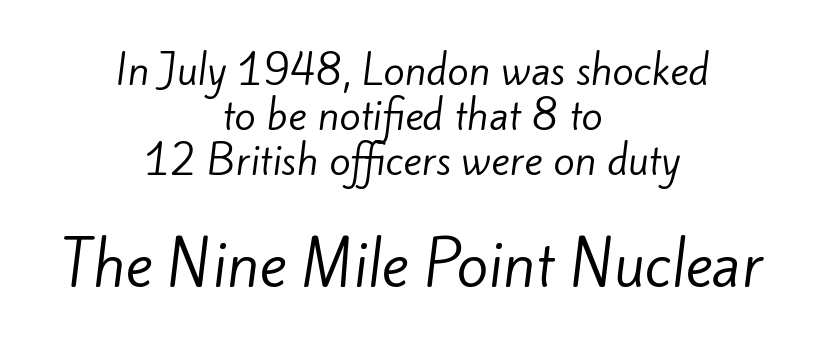
Q: Is the text bold? A: No.
Q: Is the typeface a serif or a sans-serif typeface? A: Sans-serif.
Q: Is the text underlined? A: No.
Q: How is the paragraph aligned? A: Centered.
Q: Is the spacing between letters normal or unusually wide? A: Normal.
Q: Is the spacing between lines tight, normal or loose? A: Tight.
Q: Which block of text is set in a larger size, the first (top) or the second (bottom)? A: The second (bottom) one.
Q: Width (condensed, normal, or wide)? A: Normal.
Q: Stroke contrast? A: Low.
Q: x-height? A: Small.
Q: Monospaced? A: No.
